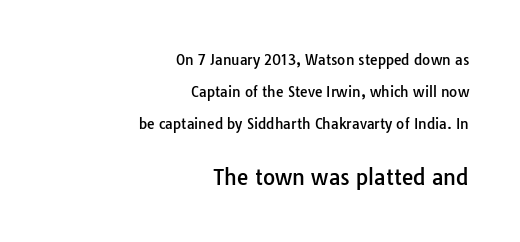
{"italic": "no", "underline": "no", "align": "right", "line_spacing": "loose", "line_spacing_ratio": 2.29, "letter_spacing": "normal", "letter_spacing_em": 0.0, "larger_block": "second", "size_ratio": 1.5, "glyph_px": 21}
